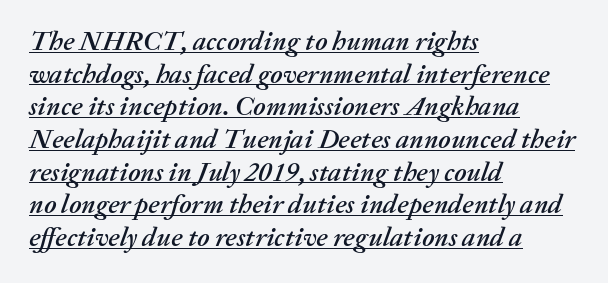
Honestly, the letter spacing is just normal — you wouldn't notice it. The rendering applies a slant to the glyphs. The compositor pushed each line to the left boundary. A rule runs beneath these lines of type.
